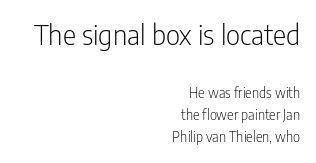
These lines were composed using upright roman letters. A student would call this right alignment; a typographer would say flush right, rag left. Rows of type keep a routine distance in the vertical direction. This rendering leaves character spacing at its baseline value. The glyphs are unaccompanied by any horizontal stroke below them. The passage shown is typed in a proportional face where columns would drift.
